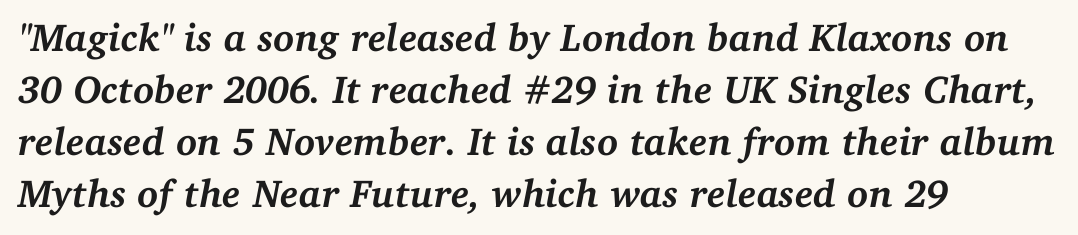
The image shows 39 px semibold serif type, italic (leaning right); set left-aligned, normal line spacing (1.33x), normal letter spacing, not underlined; medium stroke contrast and a medium x-height.
